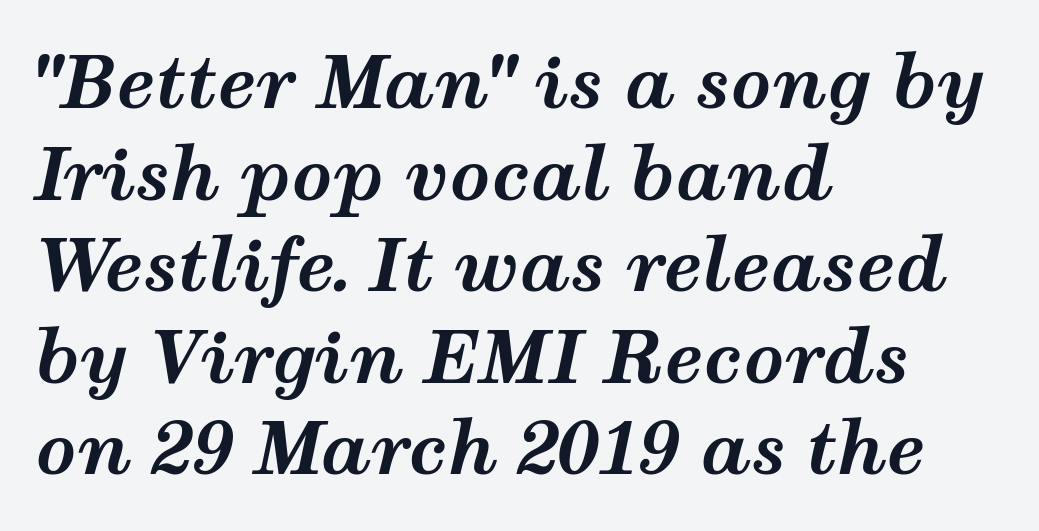
{"italic": "yes", "lean": "right", "slant_degrees": 12, "bold": "yes", "weight": "bold", "width": "wide", "stroke_contrast": "medium", "x_height": "medium", "monospaced": "no", "underline": "no", "align": "left", "line_spacing": "normal", "line_spacing_ratio": 1.29, "letter_spacing": "normal", "letter_spacing_em": 0.0, "glyph_px": 71}
